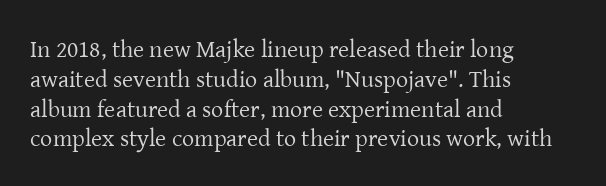
The image shows 24 px text type, upright; set left-aligned, line spacing 1.24x, normal letter spacing, not underlined.
